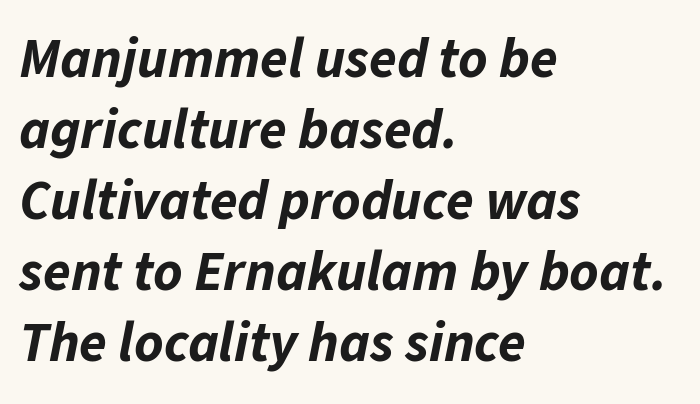
Q: Is the text bold? A: Yes.
Q: Is the text italic (slanted)? A: Yes, it leans right by about 11 degrees.
Q: Is the text underlined? A: No.
Q: How is the paragraph aligned? A: Left-aligned.
Q: Is the spacing between letters normal or unusually wide? A: Normal.
Q: Is the spacing between lines tight, normal or loose? A: Normal.
Q: Width (condensed, normal, or wide)? A: Normal.
Q: Stroke contrast? A: Low.
Q: x-height? A: Medium.
Q: Monospaced? A: No.
